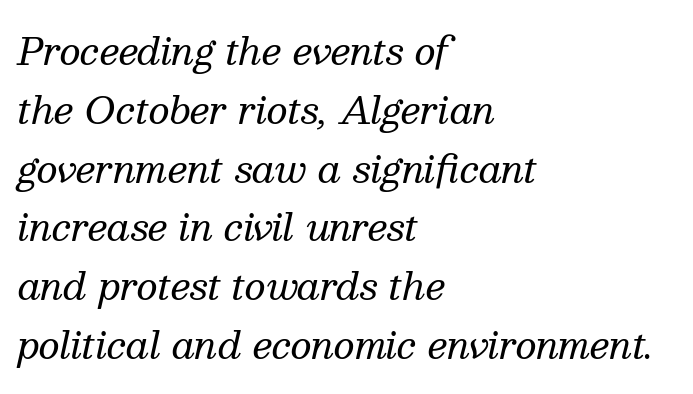
The image shows 37 px regular-weight serif type, italic (leaning right); set left-aligned, normal line spacing (1.59x), normal letter spacing, not underlined; medium stroke contrast and a medium x-height.
